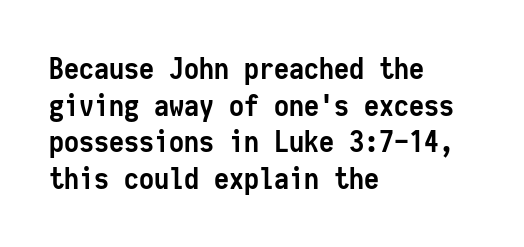
The image shows 30 px semibold, condensed sans-serif type, upright, monospaced; set left-aligned, line spacing 1.22x, normal letter spacing, not underlined; low stroke contrast and a medium x-height.
